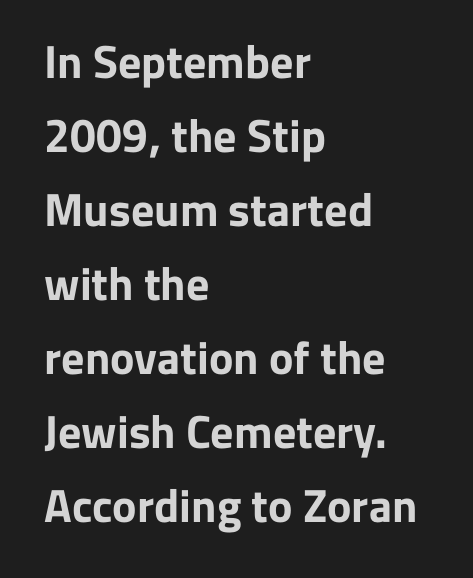
The image shows 46 px bold sans-serif type, upright; set left-aligned, normal line spacing (1.61x), normal letter spacing, not underlined; low stroke contrast and a medium x-height.
